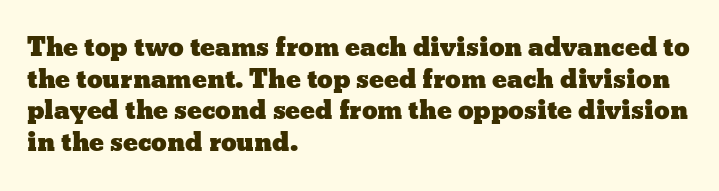
{"italic": "no", "underline": "no", "align": "left", "line_spacing": "normal", "line_spacing_ratio": 1.27, "letter_spacing": "normal", "letter_spacing_em": 0.0, "glyph_px": 25}
